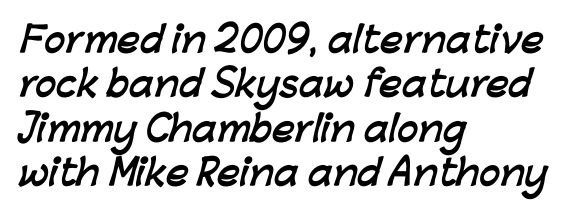
The tracking reads as untouched default to a designer's eye. A dark, heavy texture on the line: the type is bold. Classification — sans serif. The letters advance in unequal steps, a hallmark of proportional type.
